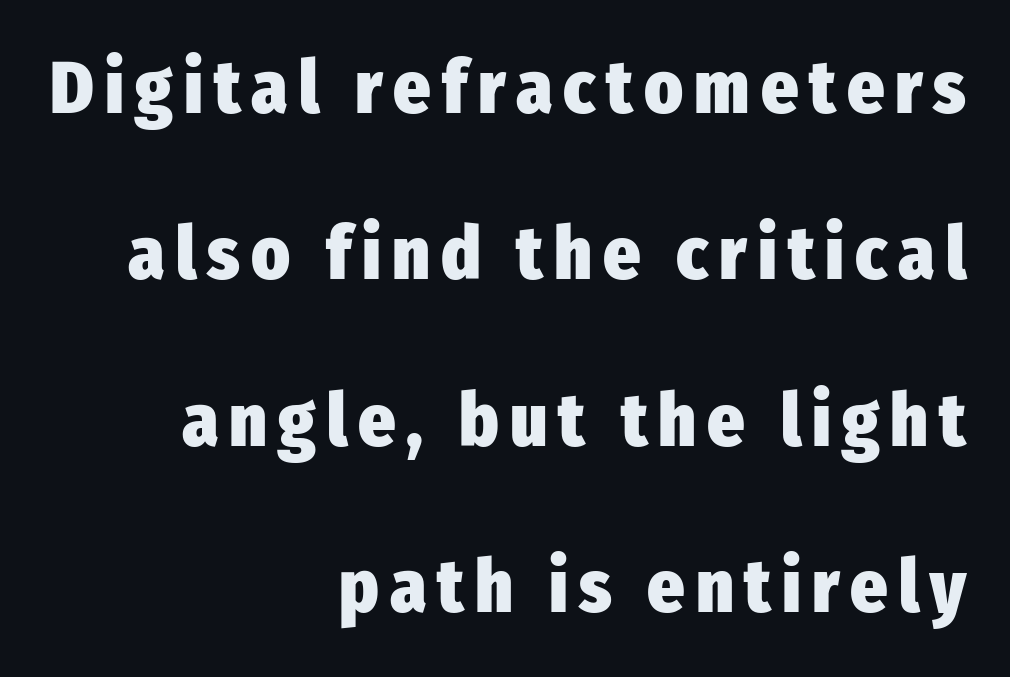
{"serif": "no", "italic": "no", "bold": "yes", "weight": "heavy", "width": "condensed", "stroke_contrast": "low", "x_height": "medium", "monospaced": "no", "underline": "no", "align": "right", "line_spacing": "loose", "line_spacing_ratio": 2.28, "glyph_px": 73}
